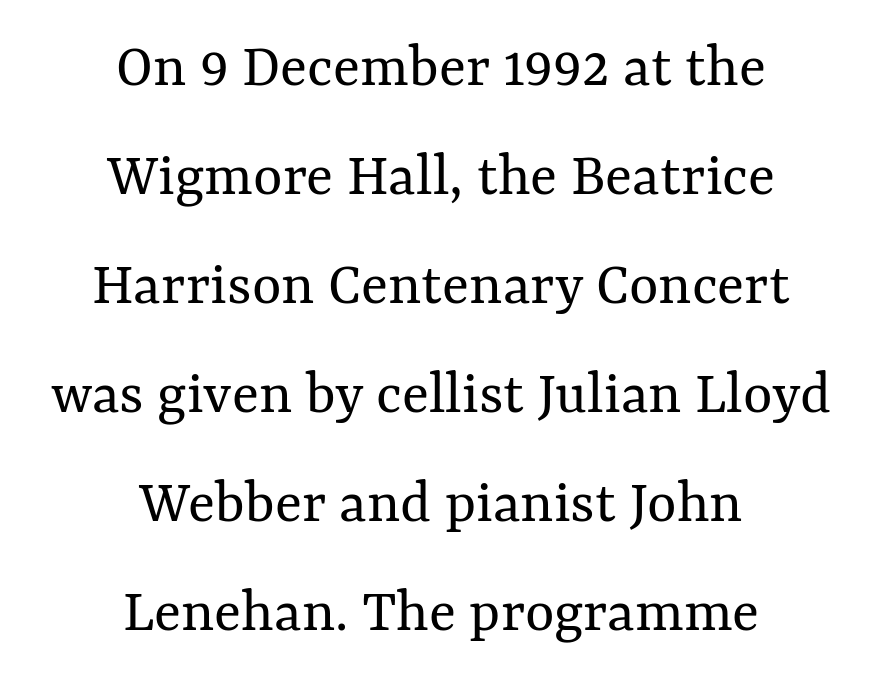
Q: Is the text bold? A: No.
Q: Is the text italic (slanted)? A: No, it is upright.
Q: Is the text underlined? A: No.
Q: How is the paragraph aligned? A: Centered.
Q: Is the spacing between letters normal or unusually wide? A: Normal.
Q: Width (condensed, normal, or wide)? A: Normal.
Q: Stroke contrast? A: Medium.
Q: x-height? A: Medium.
Q: Monospaced? A: No.
